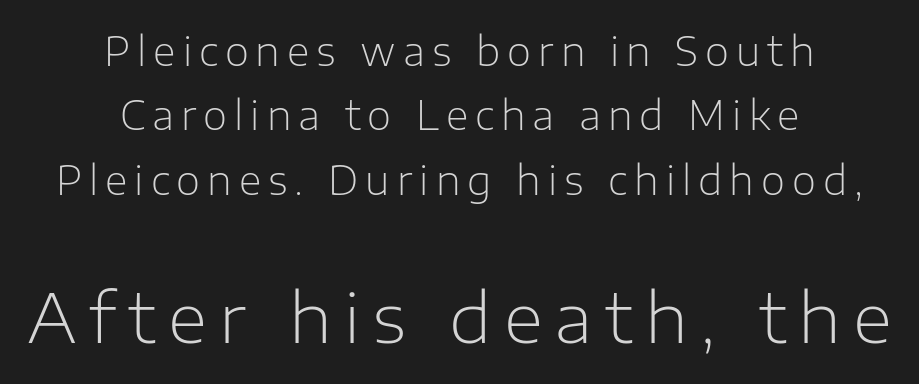
{"serif": "no", "italic": "no", "bold": "no", "weight": "light", "width": "normal", "stroke_contrast": "low", "x_height": "medium", "monospaced": "no", "underline": "no", "align": "center", "line_spacing": "normal", "line_spacing_ratio": 1.65, "larger_block": "second", "size_ratio": 1.74, "glyph_px": 68}
